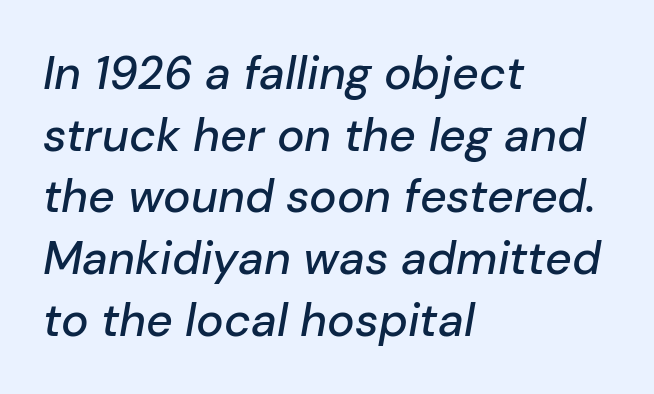
Every character sits at an angle, as italics do. Each new line begins a customary step beneath the previous one. Each row of text sits above clean, open space. Tracking value appears to be zero — textbook default spacing. Here the designer chose a conventional face with non-uniform glyph widths.
